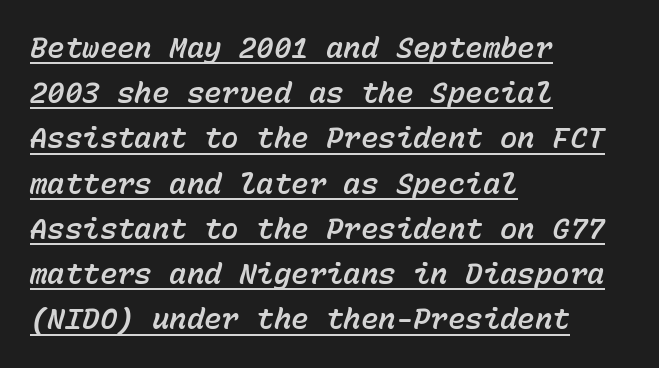
The image shows 29 px text type, italic (leaning right), monospaced; set left-aligned, normal line spacing (1.56x), normal letter spacing, underlined; low stroke contrast and a medium x-height.
